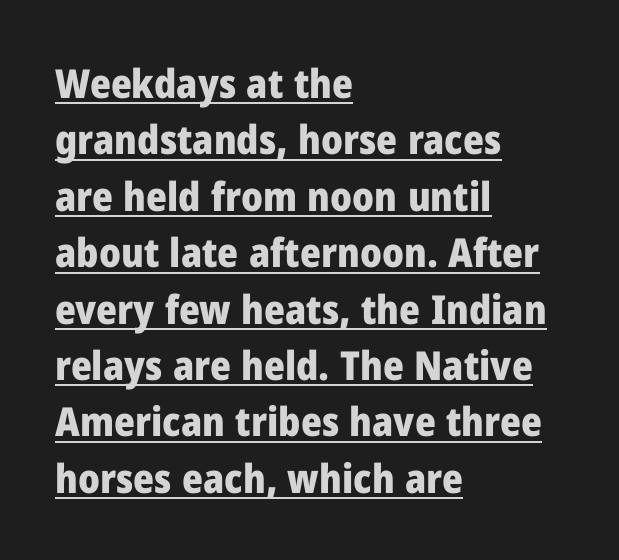
The image shows 40 px heavy sans-serif type, upright; set left-aligned, normal line spacing (1.41x), normal letter spacing, underlined; low stroke contrast and a medium x-height.
